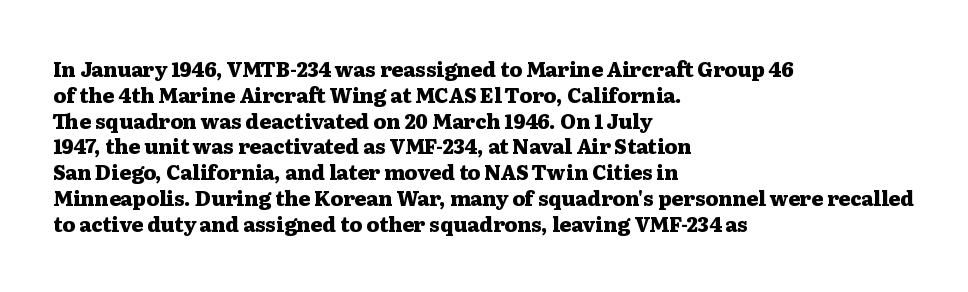
The image shows 20 px bold type, upright; set left-aligned, normal line spacing (1.29x), normal letter spacing, not underlined.
